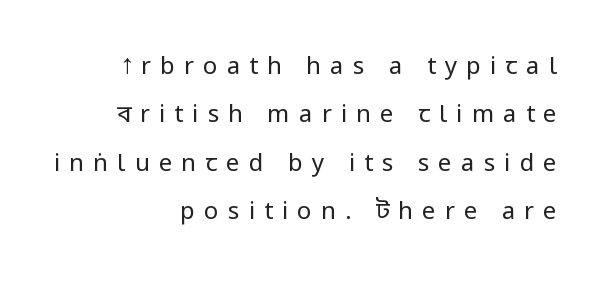
A bare baseline throughout the passage. It's the straight-up-and-down kind of type. Is the block centered? No — it sits flush against the right margin. A typesetter would call this heavily tracked-out type.
